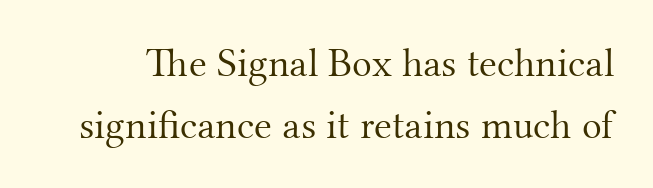
{"serif": "yes", "italic": "no", "bold": "no", "weight": "light", "width": "normal", "stroke_contrast": "medium", "x_height": "small", "monospaced": "no", "underline": "no", "line_spacing": "normal", "line_spacing_ratio": 1.51, "letter_spacing": "normal", "letter_spacing_em": 0.0, "glyph_px": 41}
